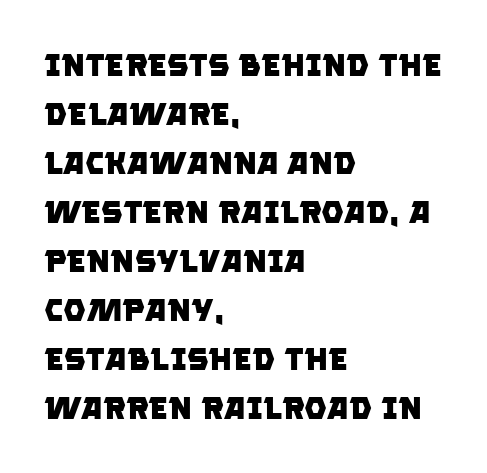
The image shows 32 px heavy sans-serif type; set left-aligned, normal line spacing (1.53x), normal letter spacing, not underlined; low stroke contrast and a large x-height.
